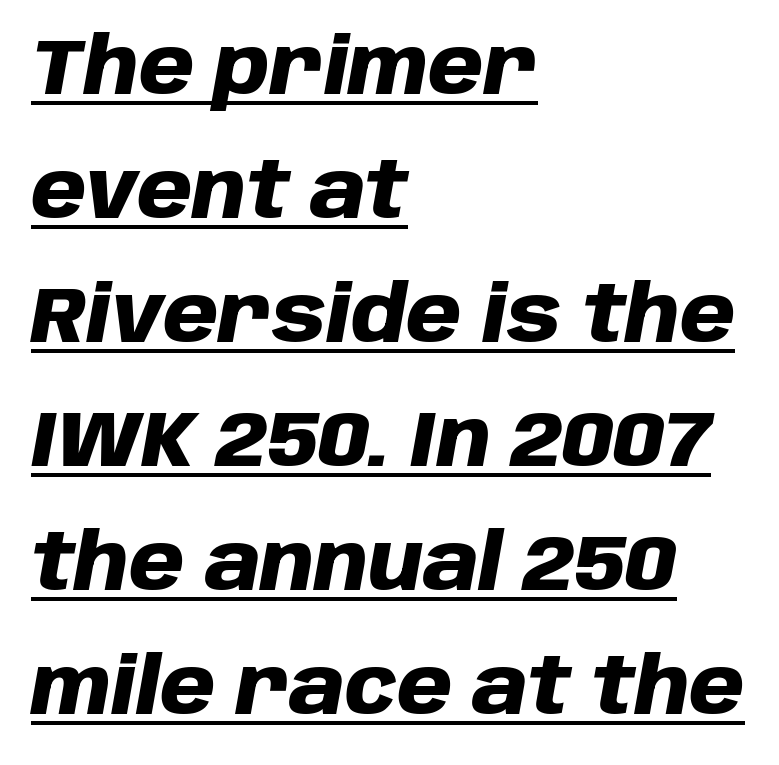
Here the designer chose a conventional face with non-uniform glyph widths. Compared with an ordinary text face, these strokes are far heavier — a full bold. The space between consecutive lines is moderate. Underlined type. Short note: letters normally spaced.
